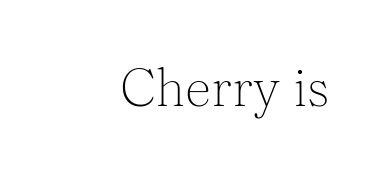
The image shows 52 px light serif type, upright; set normal letter spacing, not underlined; medium stroke contrast and a medium x-height.
